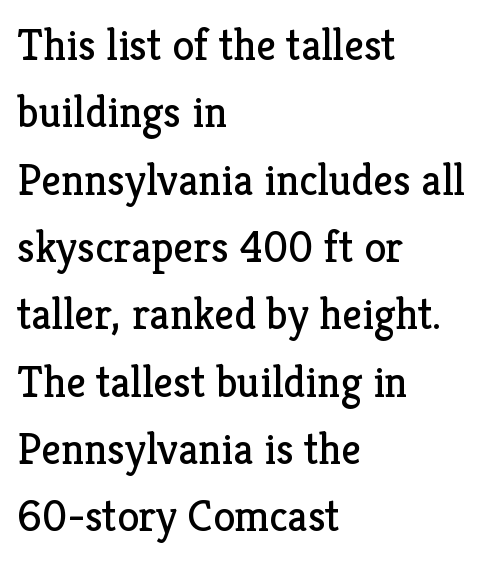
Q: Is the text bold? A: No.
Q: Is the text italic (slanted)? A: No, it is upright.
Q: Is the typeface a serif or a sans-serif typeface? A: Serif.
Q: Is the text underlined? A: No.
Q: How is the paragraph aligned? A: Left-aligned.
Q: Is the spacing between letters normal or unusually wide? A: Normal.
Q: Is the spacing between lines tight, normal or loose? A: Normal.
Q: Width (condensed, normal, or wide)? A: Normal.
Q: Stroke contrast? A: Low.
Q: x-height? A: Medium.
Q: Monospaced? A: No.
